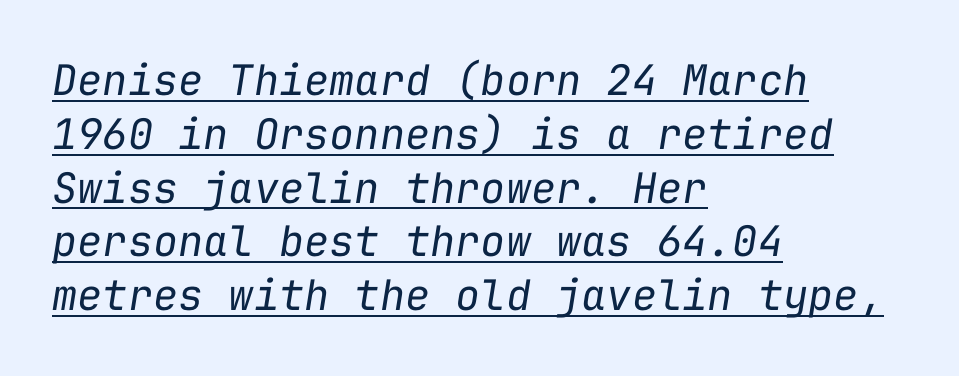
The image shows 42 px regular-weight type, italic (leaning right), monospaced; set left-aligned, normal line spacing (1.28x), normal letter spacing, underlined; low stroke contrast and a medium x-height.
